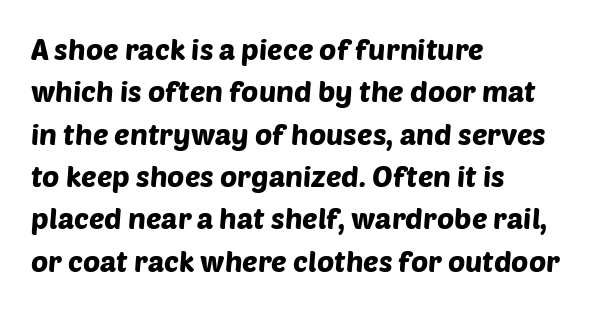
The image shows 29 px sans-serif type; set left-aligned, normal line spacing (1.46x), normal letter spacing, not underlined; low stroke contrast and a large x-height.
